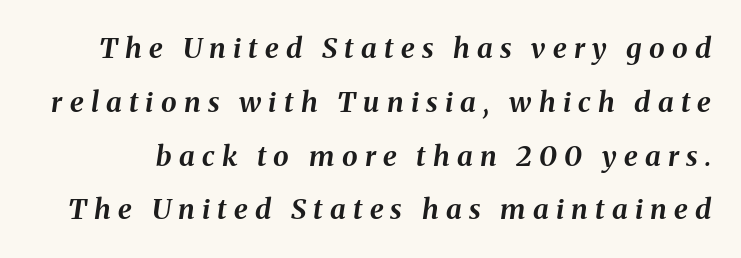
{"italic": "yes", "lean": "right", "slant_degrees": 8, "bold": "yes", "weight": "bold", "width": "normal", "stroke_contrast": "medium", "x_height": "medium", "monospaced": "no", "underline": "no", "line_spacing": "loose", "line_spacing_ratio": 1.92, "letter_spacing": "wide", "letter_spacing_em": 0.26, "glyph_px": 28}
